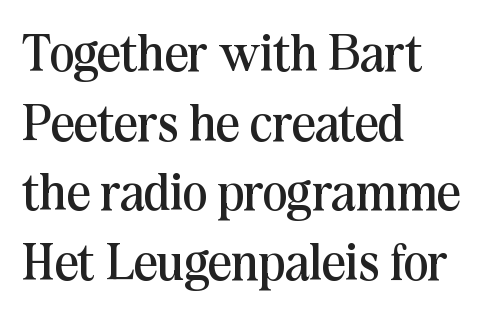
{"serif": "yes", "italic": "no", "bold": "no", "weight": "regular", "width": "normal", "stroke_contrast": "medium", "x_height": "medium", "monospaced": "no", "underline": "no", "align": "left", "line_spacing": "normal", "line_spacing_ratio": 1.34, "letter_spacing": "normal", "letter_spacing_em": 0.0, "glyph_px": 52}
